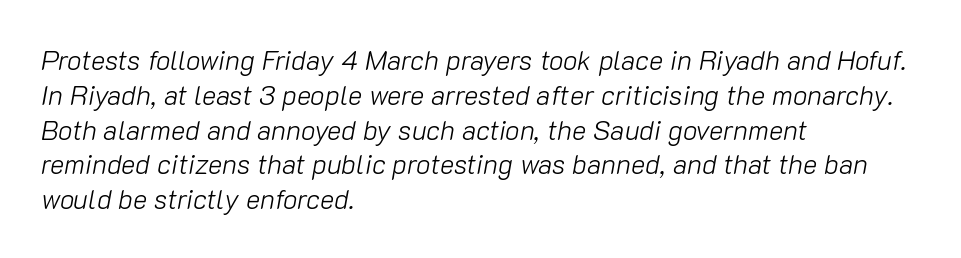
Just letters on the line, the space beneath them empty. Rendered with sloped, italic letterforms. Between one letter and the next there's only the usual sliver of space. Stroke thickness stays within the range of a standard reading face or lighter. The block of text has a typical density, with ordinary space between rows. The lines in this sample share a left origin and differ only in where they stop.
